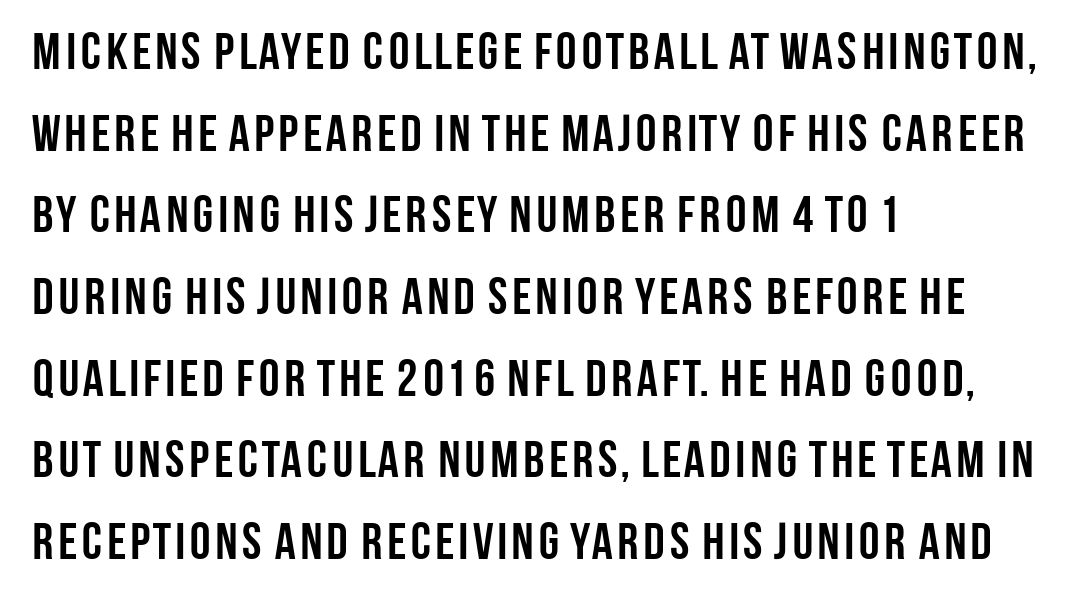
{"serif": "no", "italic": "no", "bold": "yes", "weight": "semibold", "width": "condensed", "stroke_contrast": "low", "x_height": "large", "monospaced": "no", "underline": "no", "align": "left", "line_spacing": "normal", "line_spacing_ratio": 1.57, "letter_spacing": "normal", "letter_spacing_em": 0.0, "glyph_px": 52}
